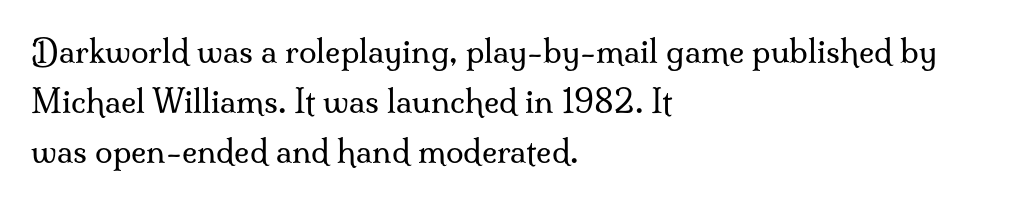
The image shows 32 px regular-weight serif type, upright; set left-aligned, normal line spacing (1.57x), normal letter spacing, not underlined; medium stroke contrast and a small x-height.
